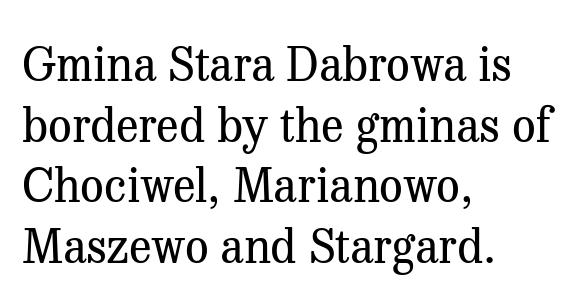
Descender tails drop into unmarked territory. No extra tracking has been applied to these lines. What's the leading like? Ordinary, nothing unusual. Layout note: lines flush left. Proportional: the letters do not fall into vertical columns.
